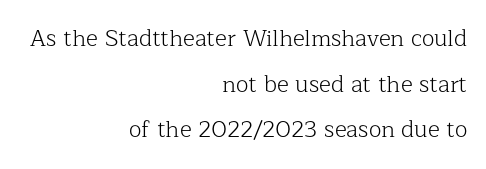
{"italic": "no", "bold": "no", "underline": "no", "align": "right", "line_spacing": "loose", "line_spacing_ratio": 1.98, "letter_spacing": "normal", "letter_spacing_em": 0.0, "glyph_px": 23}
